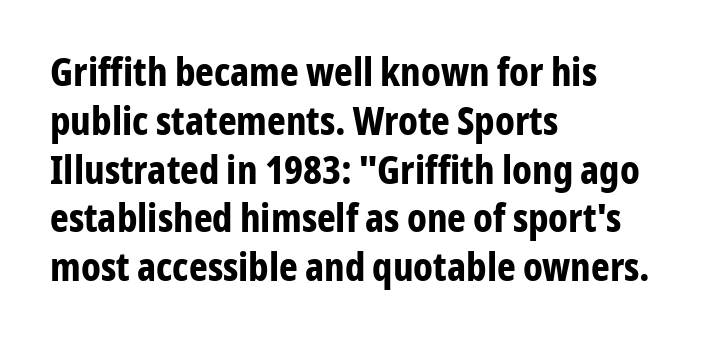
This sample uses plain, unmodified letter spacing. The rendering anchors every line to the left-hand side. A bare baseline throughout the passage. Are there feet on the stems? There aren't — it's a sans.
